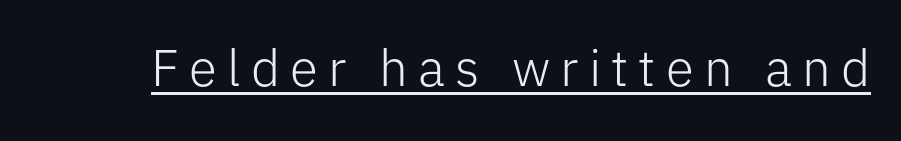
{"serif": "no", "italic": "no", "bold": "no", "weight": "light", "width": "normal", "stroke_contrast": "low", "x_height": "medium", "monospaced": "no", "underline": "yes", "letter_spacing": "wide", "letter_spacing_em": 0.2, "glyph_px": 51}
